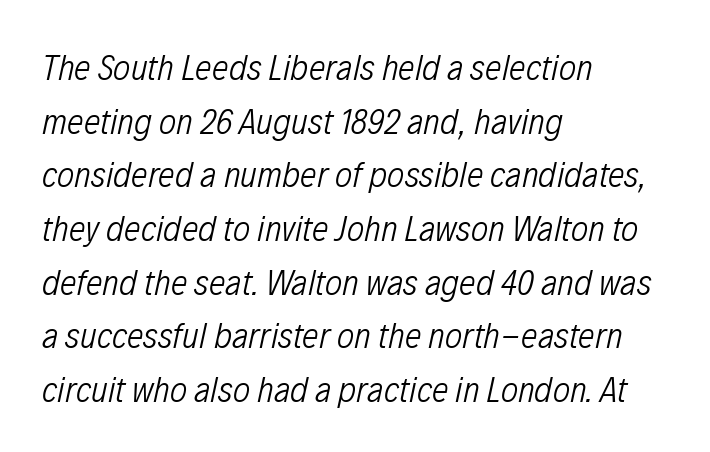
The image shows 37 px light, condensed type, italic (leaning right); set left-aligned, normal line spacing (1.45x), normal letter spacing, not underlined; low stroke contrast and a medium x-height.
